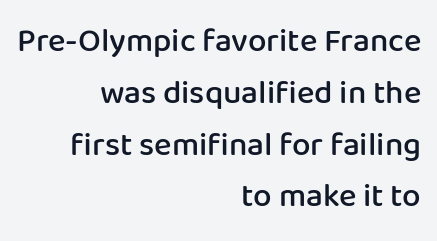
Q: Is the text bold? A: Semi-bold.
Q: Is the text italic (slanted)? A: No, it is upright.
Q: Is the typeface a serif or a sans-serif typeface? A: Sans-serif.
Q: Is the text underlined? A: No.
Q: How is the paragraph aligned? A: Right-aligned.
Q: Is the spacing between letters normal or unusually wide? A: Normal.
Q: Is the spacing between lines tight, normal or loose? A: Normal.
Q: Width (condensed, normal, or wide)? A: Normal.
Q: Stroke contrast? A: Low.
Q: x-height? A: Medium.
Q: Monospaced? A: No.
